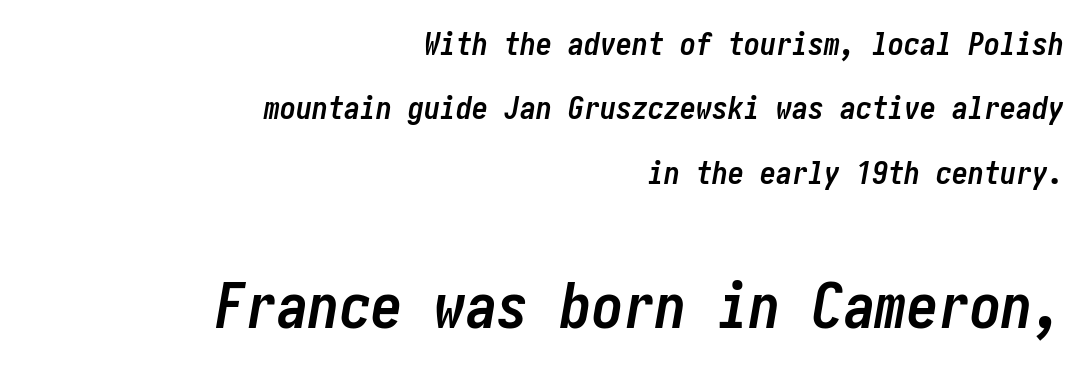
Typeset ragged left — the right edge is the straight one. How heavy is the stroke? Heavy — this is a bold. The tracking reads as untouched default to a designer's eye. The lower block of text is set noticeably larger than the block above it. The space beneath each line is pristine and unruled. This is oblique type, the kind used for emphasis or titles.
